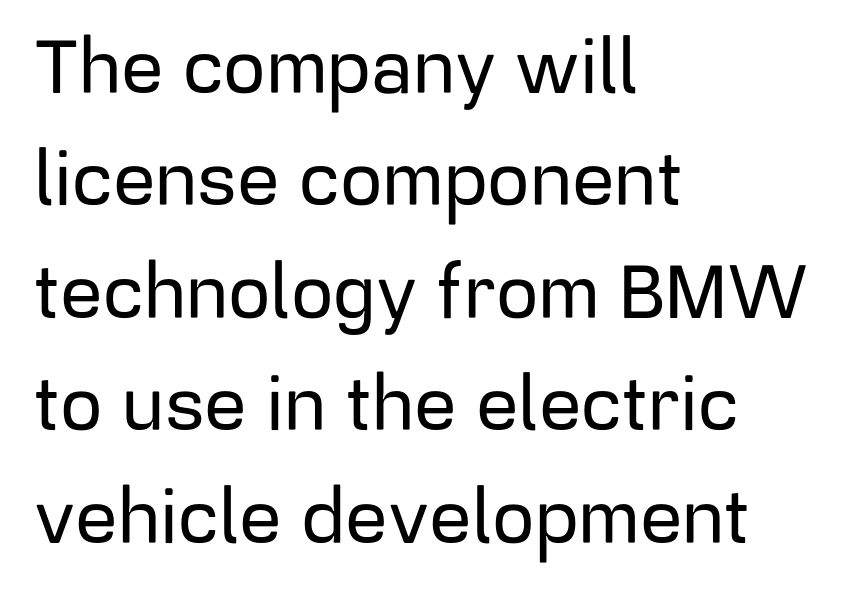
The image shows 75 px sans-serif type, upright; set left-aligned, normal line spacing (1.5x), normal letter spacing, not underlined; low stroke contrast and a medium x-height.
